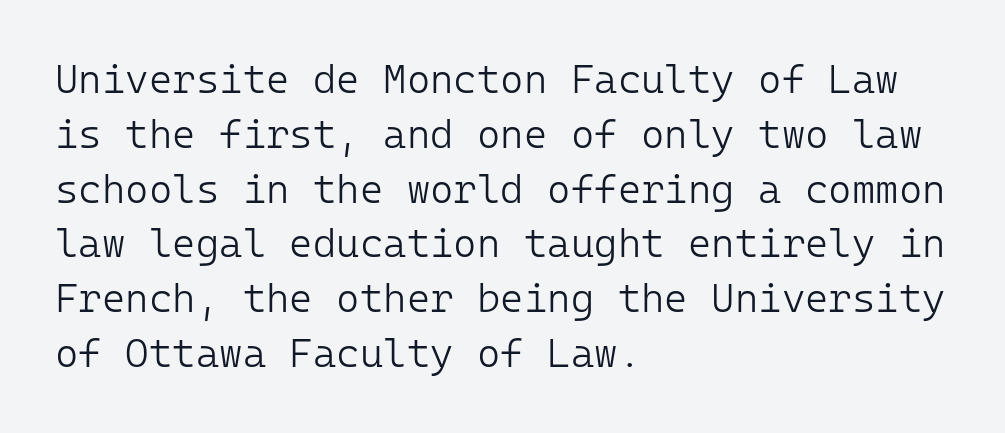
{"serif": "no", "italic": "no", "bold": "no", "weight": "light", "width": "normal", "stroke_contrast": "low", "x_height": "medium", "underline": "no", "align": "left", "line_spacing": "normal", "line_spacing_ratio": 1.37, "letter_spacing": "normal", "letter_spacing_em": 0.0, "glyph_px": 40}
